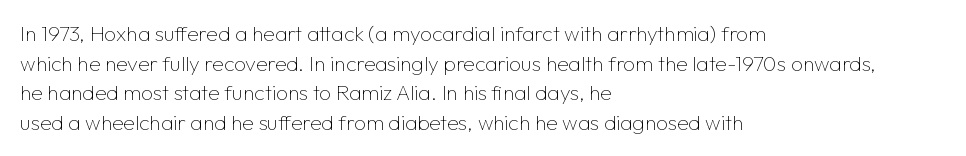
Quick note: underline off. Do the letters lean? They stand straight. The text block is weighted toward the left margin, trailing off unevenly rightward. This rendering leaves character spacing at its baseline value. Vertical spacing — default.
